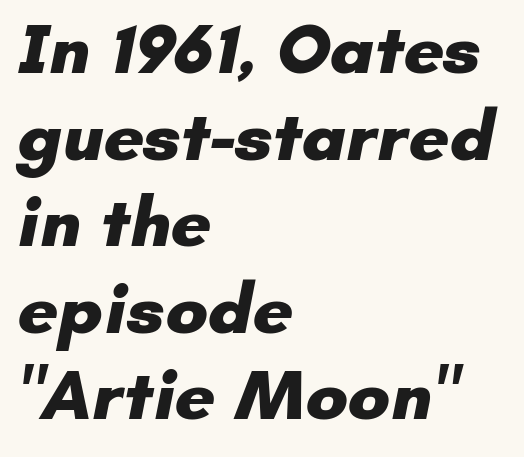
{"serif": "no", "bold": "yes", "weight": "heavy", "width": "normal", "stroke_contrast": "low", "x_height": "small", "monospaced": "no", "underline": "no", "align": "left", "line_spacing_ratio": 1.22, "letter_spacing": "normal", "letter_spacing_em": 0.0, "glyph_px": 71}
